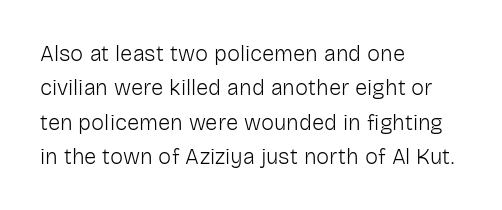
The image shows 22 px text type, upright; set left-aligned, normal line spacing (1.56x), normal letter spacing, not underlined.
